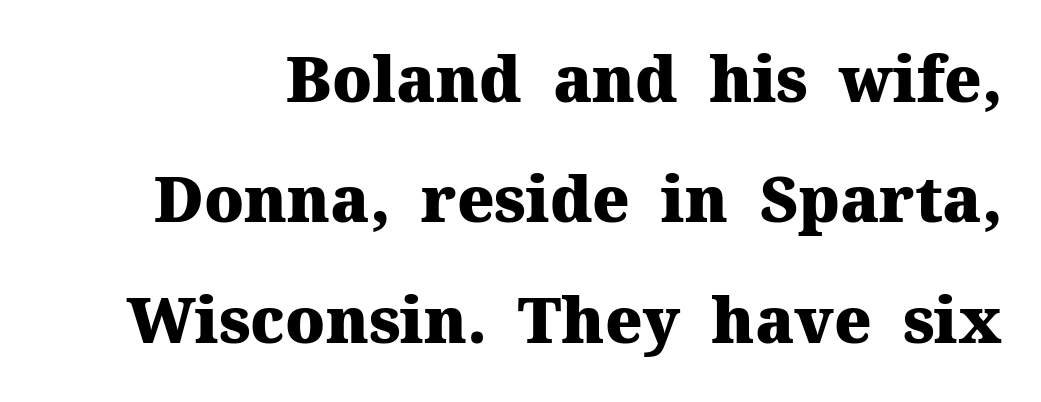
The image shows 63 px heavy serif type, upright; set loose line spacing (1.91x), normal letter spacing, not underlined; medium stroke contrast and a medium x-height.
